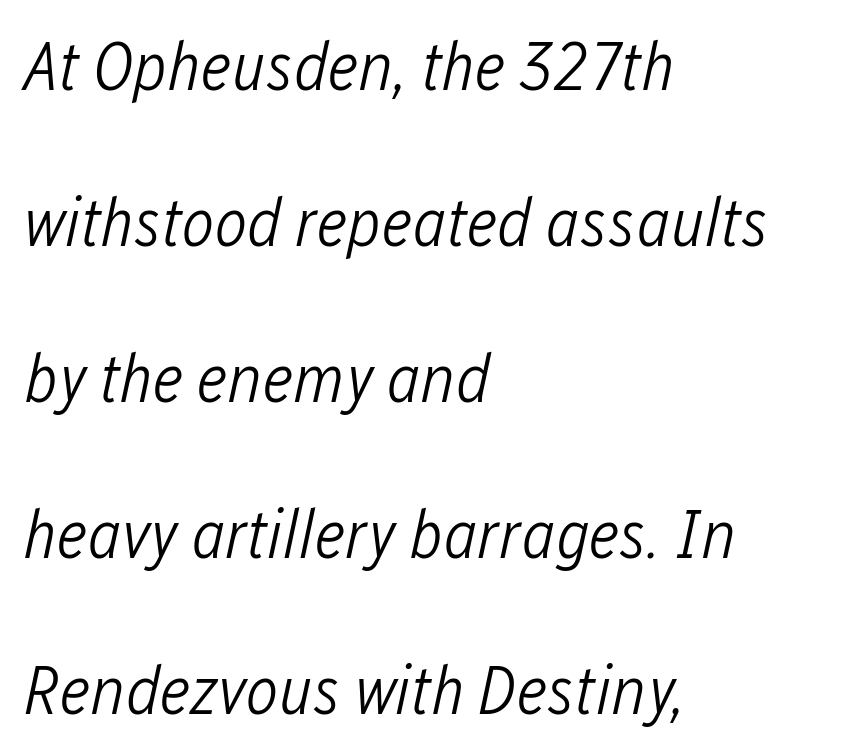
The passage shown is not bold in any degree. Proportional: the letters do not fall into vertical columns. Underline: absent. The typography opts for an oblique posture over an upright one. Notice the wide empty band between every row — that's loose leading.
